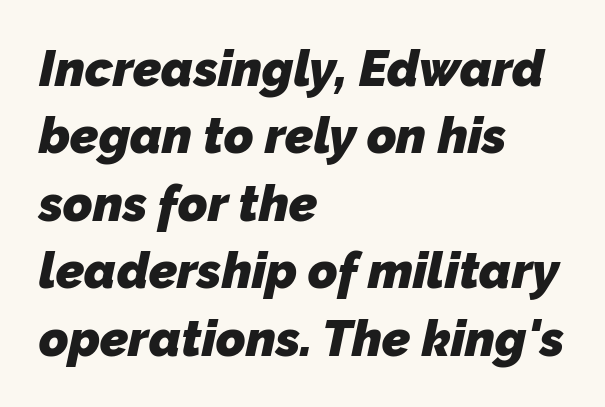
A typesetter would call this zero additional tracking. Lines of text with bare space underneath. If you measured baseline to baseline, you'd find a middling distance. Grotesque or geometric, the face here clearly has no serifs. A typesetter would call this proportional, since set widths differ per character. A dark, heavy texture on the line: the type is bold.
